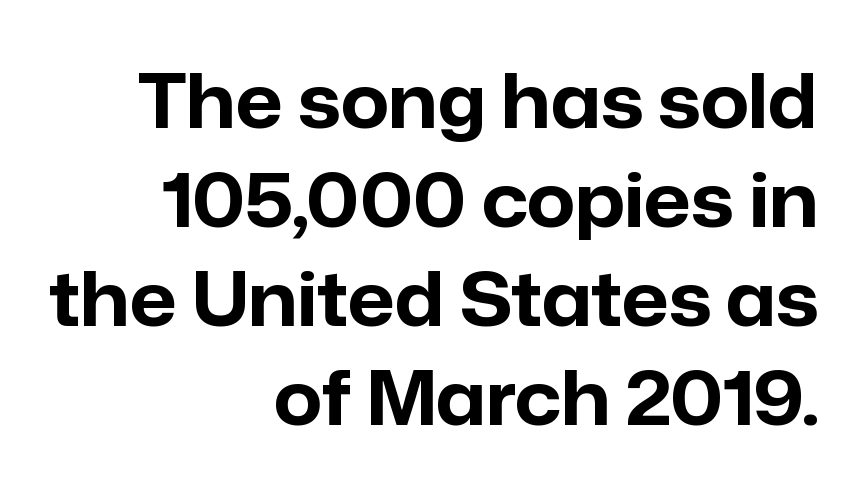
The letters carry no serifs — their stems end cleanly without finishing strokes. The axis of the letterforms is exactly vertical. The block of text has a typical density, with ordinary space between rows. A clean baseline with only descenders dipping below it. Which margin do the lines hug? The right one — the left edge is uneven. The letters are bold, with thick, heavy strokes.
